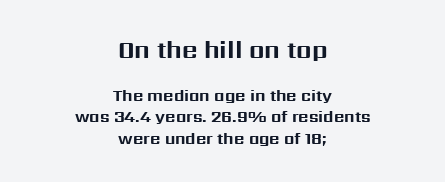
{"italic": "no", "bold": "yes", "underline": "no", "align": "center", "line_spacing": "normal", "line_spacing_ratio": 1.35, "letter_spacing": "normal", "letter_spacing_em": 0.0, "larger_block": "first", "size_ratio": 1.5, "glyph_px": 24}
